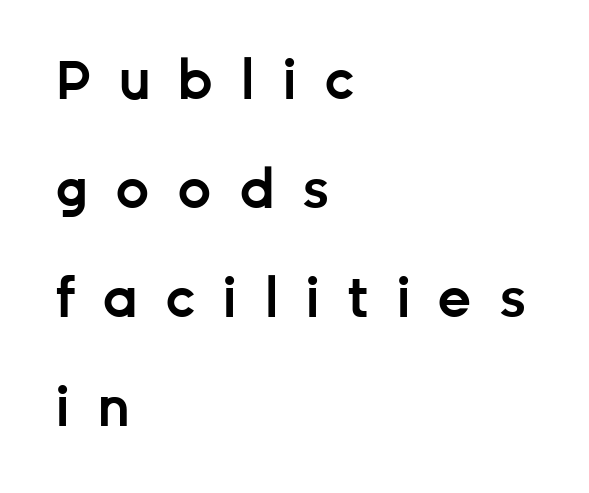
The image shows 54 px semibold sans-serif type, upright; set left-aligned, loose line spacing (2.02x), unusually wide letter spacing (+0.49 em), not underlined; low stroke contrast and a medium x-height.
